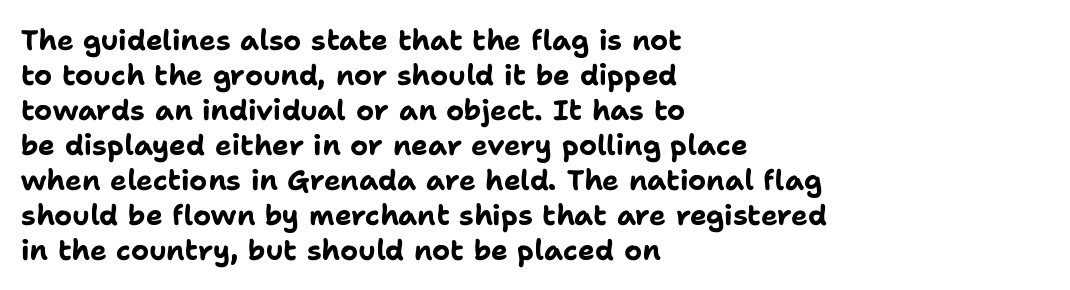
{"serif": "no", "italic": "no", "bold": "yes", "weight": "bold", "width": "normal", "stroke_contrast": "low", "x_height": "medium", "monospaced": "no", "underline": "no", "align": "left", "line_spacing": "normal", "line_spacing_ratio": 1.25, "letter_spacing": "normal", "letter_spacing_em": 0.0, "glyph_px": 28}
